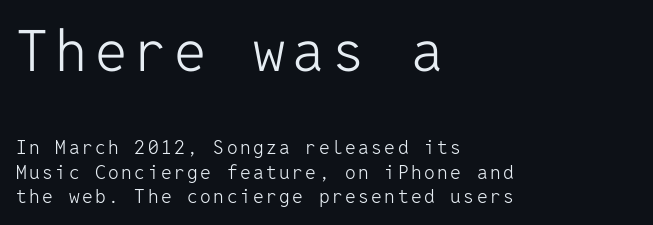
Q: Is the text bold? A: No.
Q: Is the text italic (slanted)? A: No, it is upright.
Q: Is the typeface a serif or a sans-serif typeface? A: Sans-serif.
Q: Is the text underlined? A: No.
Q: How is the paragraph aligned? A: Left-aligned.
Q: Is the spacing between lines tight, normal or loose? A: Normal.
Q: Which block of text is set in a larger size, the first (top) or the second (bottom)? A: The first (top) one.
Q: Width (condensed, normal, or wide)? A: Normal.
Q: Stroke contrast? A: Low.
Q: x-height? A: Medium.
Q: Monospaced? A: Yes.
